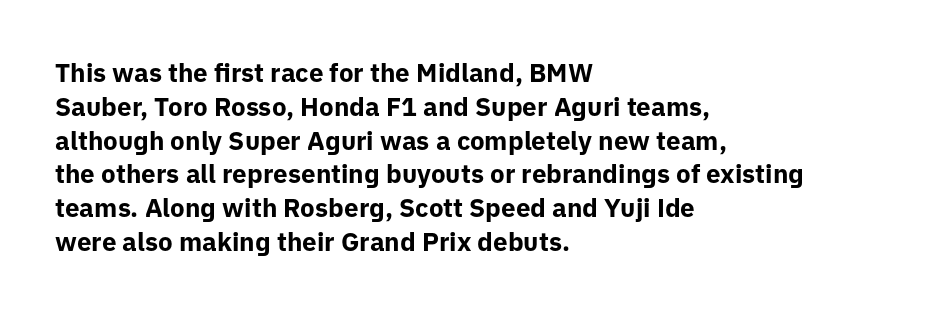
The image shows 26 px bold type, upright; set left-aligned, normal line spacing (1.3x), normal letter spacing, not underlined.
